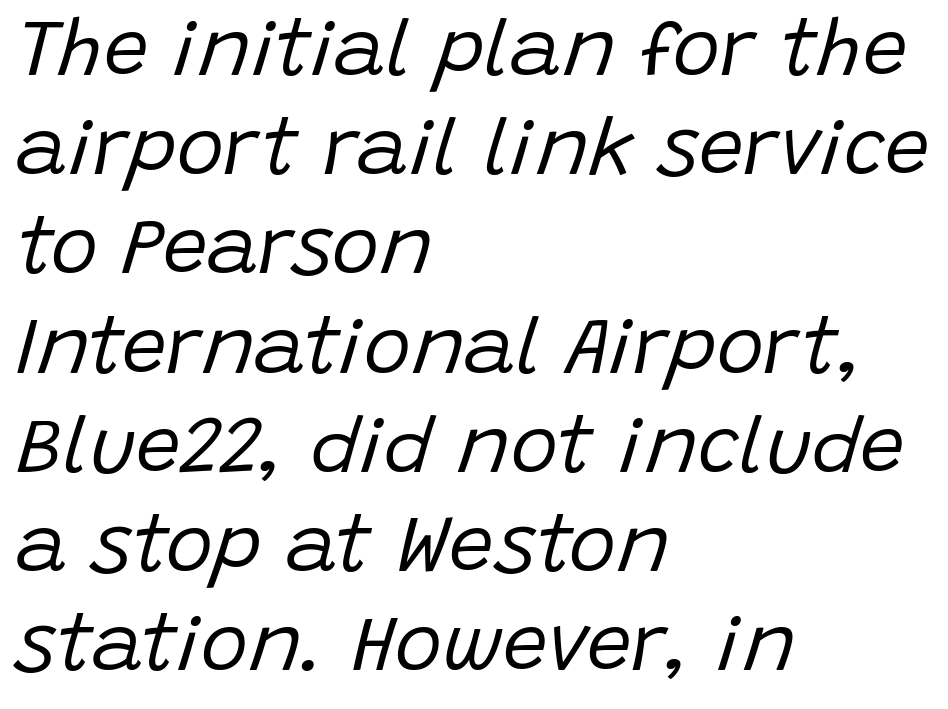
Q: Is the text bold? A: No.
Q: Is the text italic (slanted)? A: Yes, it leans right by about 15 degrees.
Q: Is the text underlined? A: No.
Q: How is the paragraph aligned? A: Left-aligned.
Q: Is the spacing between letters normal or unusually wide? A: Normal.
Q: Width (condensed, normal, or wide)? A: Normal.
Q: Stroke contrast? A: Low.
Q: x-height? A: Large.
Q: Monospaced? A: No.
